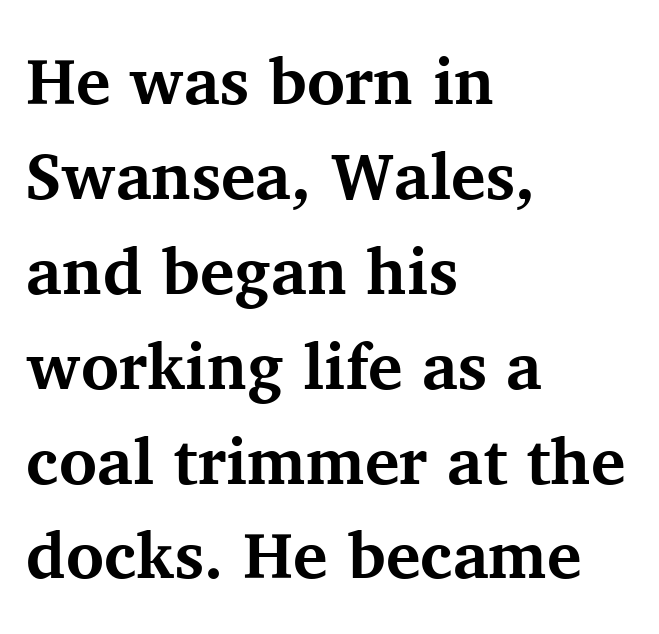
Q: Is the text bold? A: Yes.
Q: Is the text italic (slanted)? A: No, it is upright.
Q: Is the typeface a serif or a sans-serif typeface? A: Serif.
Q: Is the text underlined? A: No.
Q: How is the paragraph aligned? A: Left-aligned.
Q: Is the spacing between letters normal or unusually wide? A: Normal.
Q: Is the spacing between lines tight, normal or loose? A: Normal.
Q: Width (condensed, normal, or wide)? A: Normal.
Q: Stroke contrast? A: Medium.
Q: x-height? A: Medium.
Q: Monospaced? A: No.
